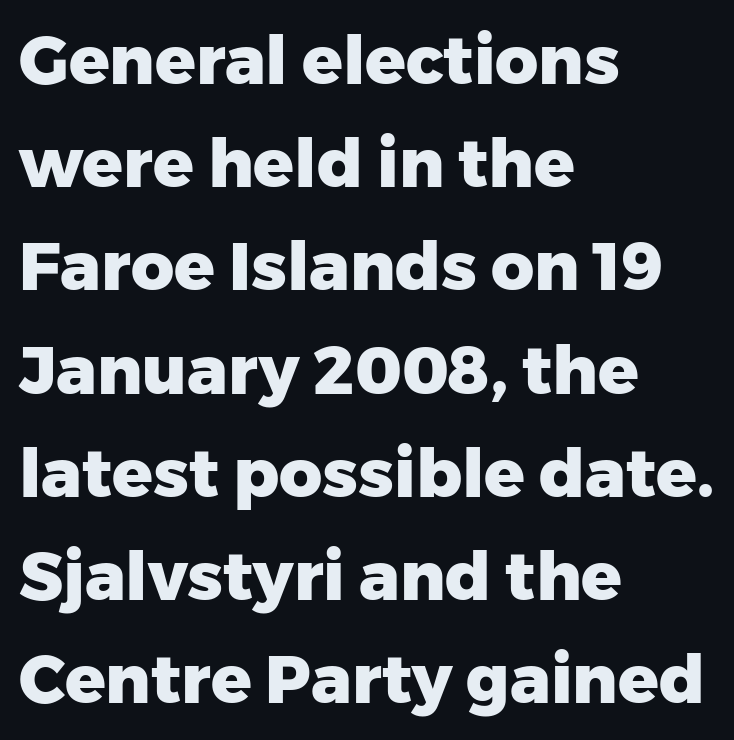
Q: Is the text bold? A: Yes.
Q: Is the text italic (slanted)? A: No, it is upright.
Q: Is the typeface a serif or a sans-serif typeface? A: Sans-serif.
Q: Is the text underlined? A: No.
Q: How is the paragraph aligned? A: Left-aligned.
Q: Is the spacing between letters normal or unusually wide? A: Normal.
Q: Is the spacing between lines tight, normal or loose? A: Normal.
Q: Width (condensed, normal, or wide)? A: Normal.
Q: Stroke contrast? A: Low.
Q: x-height? A: Medium.
Q: Monospaced? A: No.
